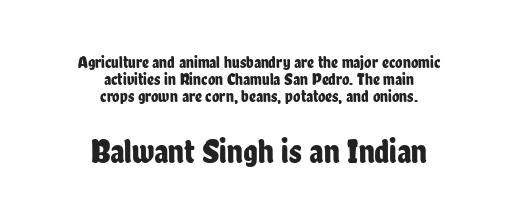
A student would notice the bottom passage is typeset larger than what precedes it. One-word summary of the alignment: center. The rendering keeps characters at their native spacing. What's the leading like? Squeezed, with rows nearly overlapping. Every character sits straight up, as roman type does.
